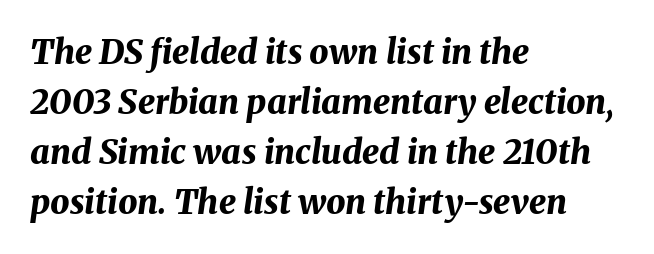
Q: Is the text bold? A: Yes.
Q: Is the text italic (slanted)? A: Yes, it leans right by about 8 degrees.
Q: Is the text underlined? A: No.
Q: How is the paragraph aligned? A: Left-aligned.
Q: Is the spacing between letters normal or unusually wide? A: Normal.
Q: Is the spacing between lines tight, normal or loose? A: Normal.
Q: Width (condensed, normal, or wide)? A: Normal.
Q: Stroke contrast? A: Medium.
Q: x-height? A: Medium.
Q: Monospaced? A: No.
